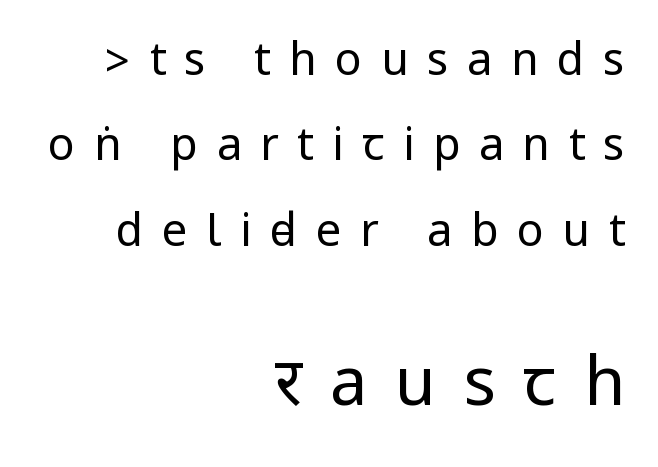
The image shows 67 px regular-weight, condensed sans-serif type, upright; set right-aligned, loose line spacing (1.9x), unusually wide letter spacing (+0.41 em), not underlined; the second (bottom) block is 1.49x larger; low stroke contrast.
